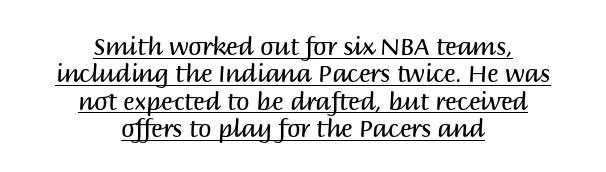
Q: Is the text bold? A: No.
Q: Is the text italic (slanted)? A: Yes.
Q: Is the text underlined? A: Yes.
Q: How is the paragraph aligned? A: Centered.
Q: Is the spacing between letters normal or unusually wide? A: Normal.
Q: Is the spacing between lines tight, normal or loose? A: Tight.
